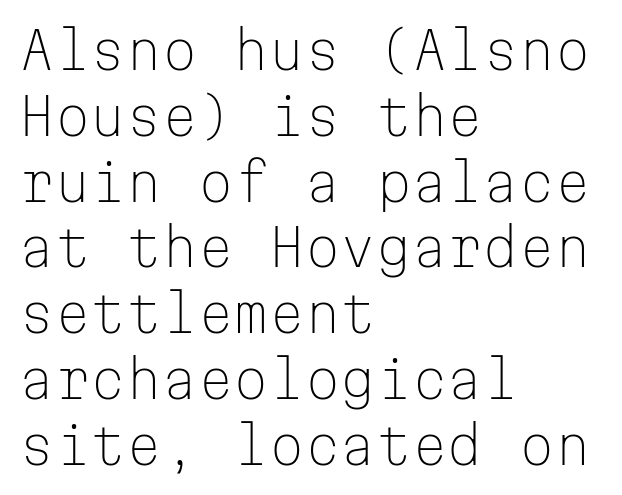
{"serif": "no", "italic": "no", "bold": "no", "weight": "light", "width": "normal", "stroke_contrast": "low", "x_height": "medium", "monospaced": "yes", "underline": "no", "align": "left", "line_spacing": "normal", "line_spacing_ratio": 1.29, "letter_spacing": "normal", "letter_spacing_em": 0.0, "glyph_px": 51}
